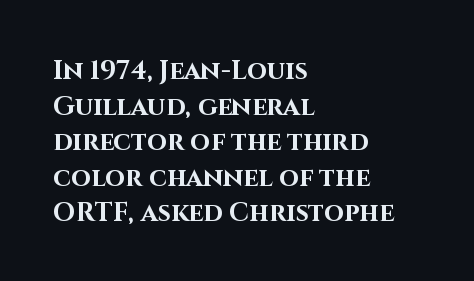
{"italic": "no", "bold": "yes", "underline": "no", "align": "left", "line_spacing": "normal", "line_spacing_ratio": 1.37, "letter_spacing": "normal", "letter_spacing_em": 0.0, "glyph_px": 26}
